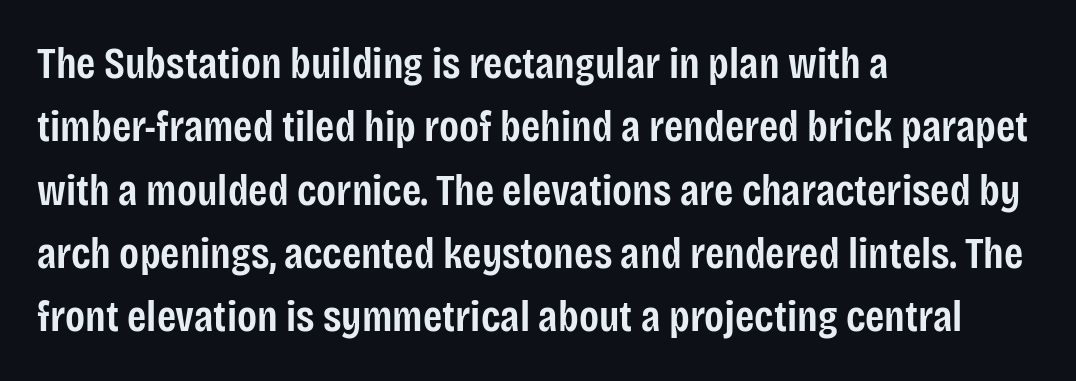
Q: Is the text bold? A: Semi-bold.
Q: Is the text italic (slanted)? A: No, it is upright.
Q: Is the typeface a serif or a sans-serif typeface? A: Sans-serif.
Q: Is the text underlined? A: No.
Q: How is the paragraph aligned? A: Left-aligned.
Q: Is the spacing between letters normal or unusually wide? A: Normal.
Q: Is the spacing between lines tight, normal or loose? A: Normal.
Q: Width (condensed, normal, or wide)? A: Condensed.
Q: Stroke contrast? A: Low.
Q: x-height? A: Large.
Q: Monospaced? A: No.
